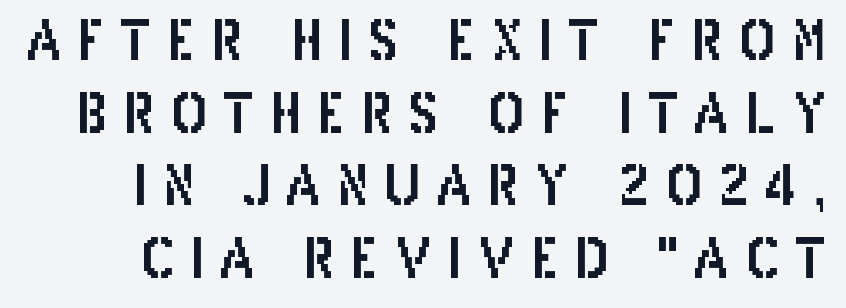
Q: Is the text italic (slanted)? A: No, it is upright.
Q: Is the typeface a serif or a sans-serif typeface? A: Sans-serif.
Q: Is the text underlined? A: No.
Q: Is the spacing between letters normal or unusually wide? A: Unusually wide.
Q: Is the spacing between lines tight, normal or loose? A: Normal.
Q: Width (condensed, normal, or wide)? A: Condensed.
Q: Stroke contrast? A: Low.
Q: x-height? A: Large.
Q: Monospaced? A: No.
